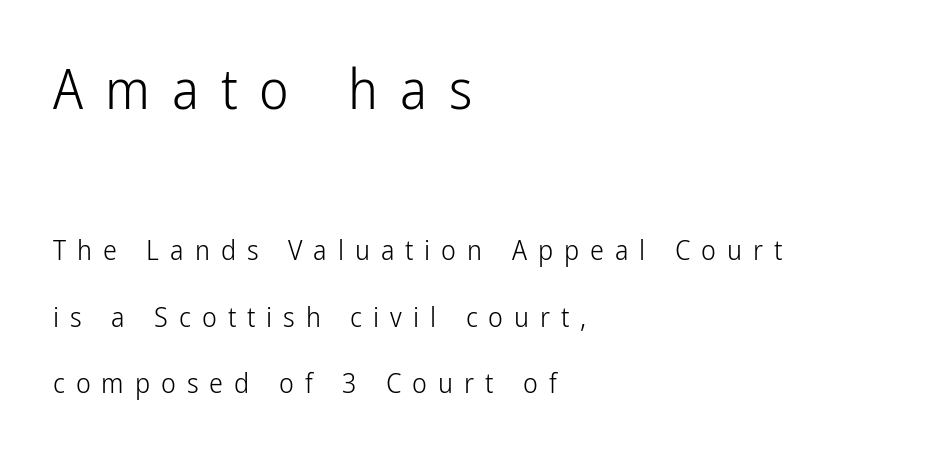
Q: Is the text bold? A: No.
Q: Is the text italic (slanted)? A: No, it is upright.
Q: Is the typeface a serif or a sans-serif typeface? A: Sans-serif.
Q: Is the text underlined? A: No.
Q: How is the paragraph aligned? A: Left-aligned.
Q: Is the spacing between letters normal or unusually wide? A: Unusually wide.
Q: Is the spacing between lines tight, normal or loose? A: Loose.
Q: Which block of text is set in a larger size, the first (top) or the second (bottom)? A: The first (top) one.
Q: Width (condensed, normal, or wide)? A: Condensed.
Q: Stroke contrast? A: Low.
Q: x-height? A: Medium.
Q: Monospaced? A: No.
